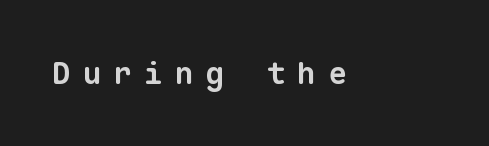
The letterforms stand isolated, each surrounded by extra space. Each letter, wide or thin by design, is forced into the same width here. Honestly, there is no underline to notice here at all. The typeface chosen for these lines omits serifs.
